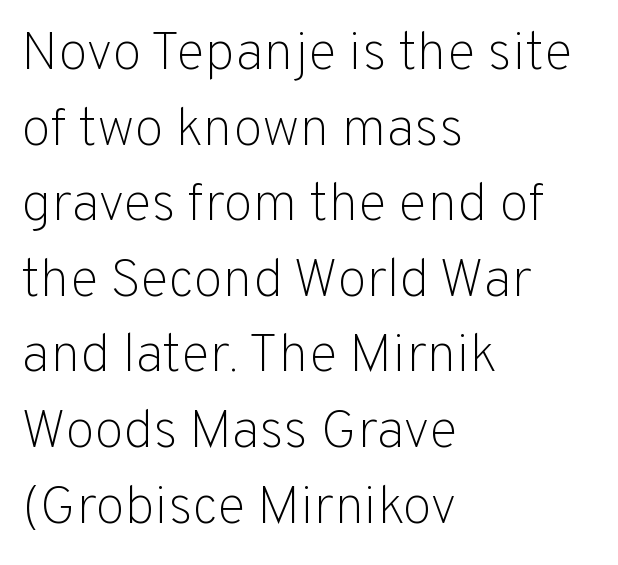
The setting favours the left margin, as ordinary paragraphs usually do. Nothing unusual about the tracking: characters are spaced as the font intends. Interline gaps are of average width in this sample. Is this a sans? Yes — the strokes have no serifs. The characters are drawn with everyday or finer stroke widths. Bare-footed words on every line.
